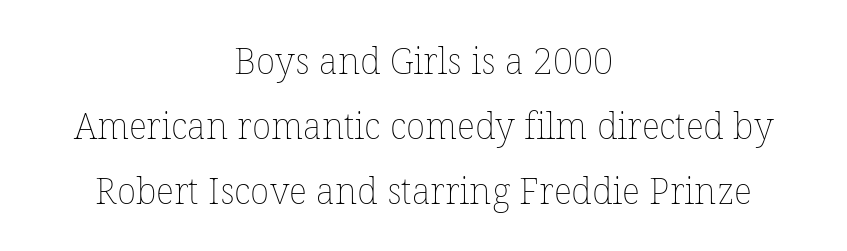
{"italic": "no", "bold": "no", "weight": "thin", "width": "normal", "stroke_contrast": "low", "x_height": "medium", "monospaced": "no", "underline": "no", "align": "center", "line_spacing_ratio": 1.8, "letter_spacing": "normal", "letter_spacing_em": 0.0, "glyph_px": 36}
